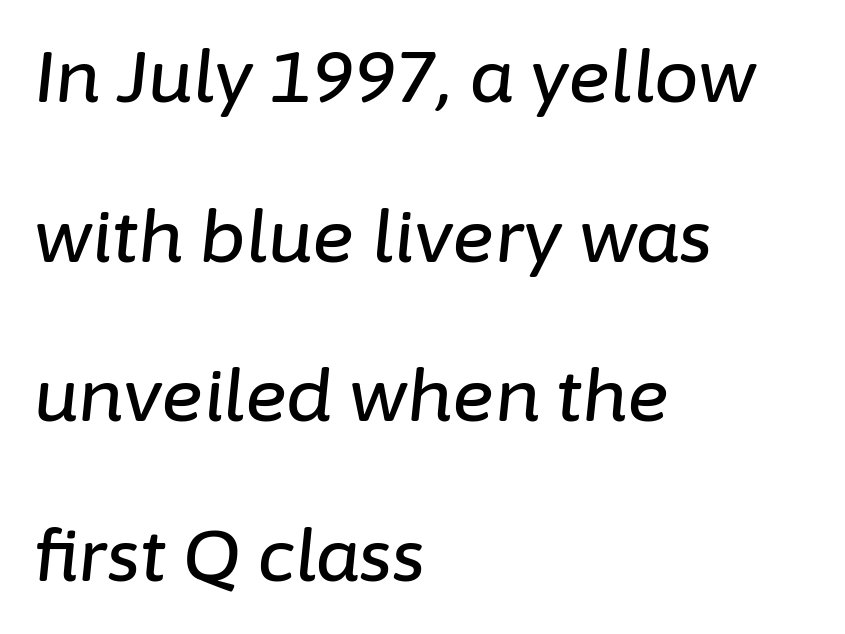
{"italic": "yes", "lean": "right", "slant_degrees": 6, "width": "normal", "stroke_contrast": "low", "x_height": "medium", "monospaced": "no", "underline": "no", "align": "left", "line_spacing": "loose", "line_spacing_ratio": 2.25, "letter_spacing": "normal", "letter_spacing_em": 0.0, "glyph_px": 71}
